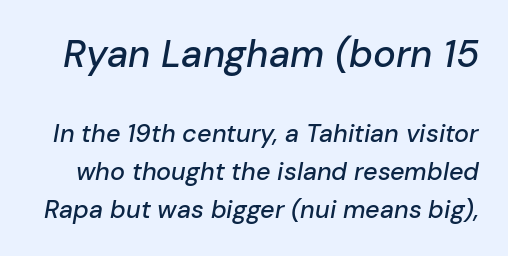
The image shows 38 px text type, italic (leaning right); set normal line spacing (1.52x), normal letter spacing, not underlined; the first (top) block is 1.52x larger; low stroke contrast and a medium x-height.
